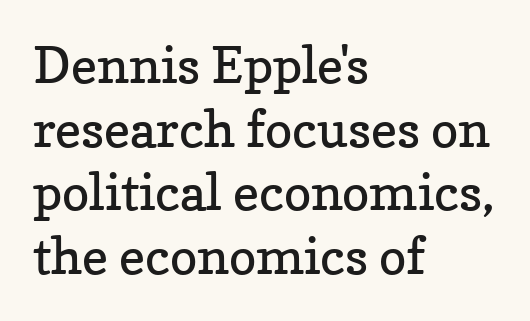
Q: Is the text bold? A: No.
Q: Is the text italic (slanted)? A: No, it is upright.
Q: Is the typeface a serif or a sans-serif typeface? A: Serif.
Q: Is the text underlined? A: No.
Q: How is the paragraph aligned? A: Left-aligned.
Q: Is the spacing between letters normal or unusually wide? A: Normal.
Q: Is the spacing between lines tight, normal or loose? A: Normal.
Q: Width (condensed, normal, or wide)? A: Normal.
Q: Stroke contrast? A: Low.
Q: x-height? A: Medium.
Q: Monospaced? A: No.
